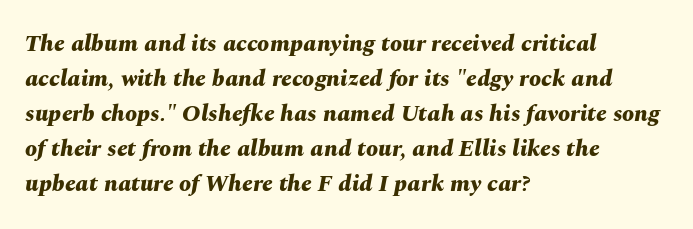
{"italic": "yes", "lean": "right", "slant_degrees": 10, "bold": "yes", "underline": "no", "align": "left", "line_spacing": "normal", "line_spacing_ratio": 1.46, "letter_spacing": "normal", "letter_spacing_em": 0.0, "glyph_px": 24}
